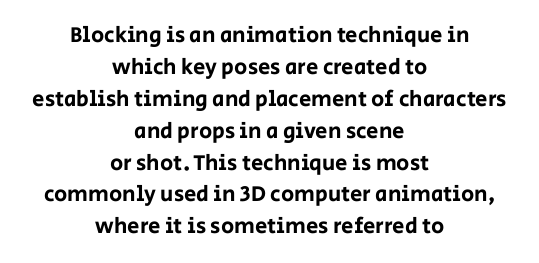
{"italic": "no", "underline": "no", "align": "center", "line_spacing": "normal", "line_spacing_ratio": 1.45, "letter_spacing": "normal", "letter_spacing_em": 0.0, "glyph_px": 22}
